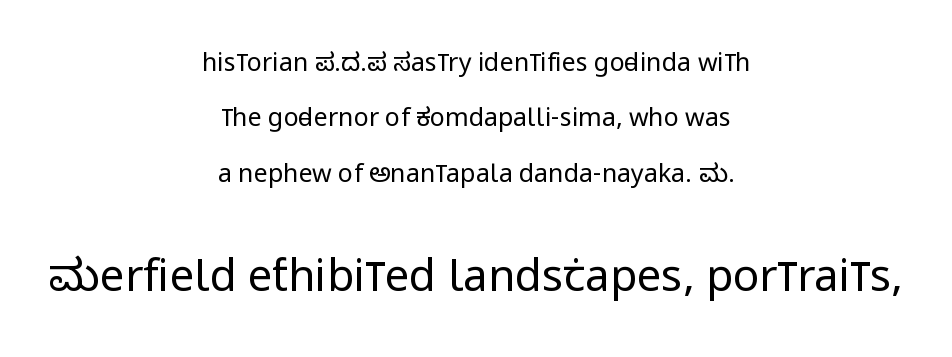
The rendering uses natural spacing where letterforms have individual widths. These lines stand farther apart than default settings would place them. The weight would be labelled regular, book, light, or lighter still. Posture: vertical.
